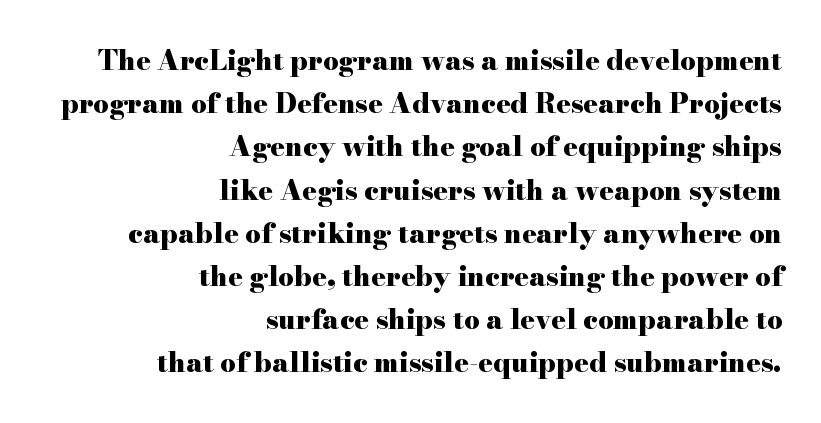
These lines stack with their right ends in a neat column. Ascenders rise straight up at ninety degrees. Compared with an ordinary text face, these strokes are far heavier — a full bold. The type is set solid horizontally, with unmodified tracking. Each new line begins a customary step beneath the previous one.
